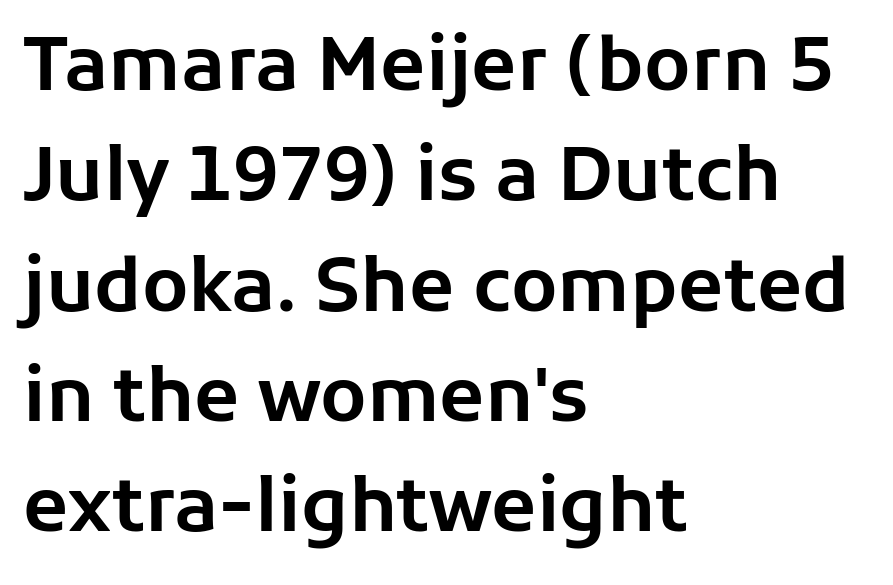
The image shows 74 px sans-serif type, upright; set left-aligned, normal line spacing (1.49x), normal letter spacing, not underlined; low stroke contrast and a medium x-height.
